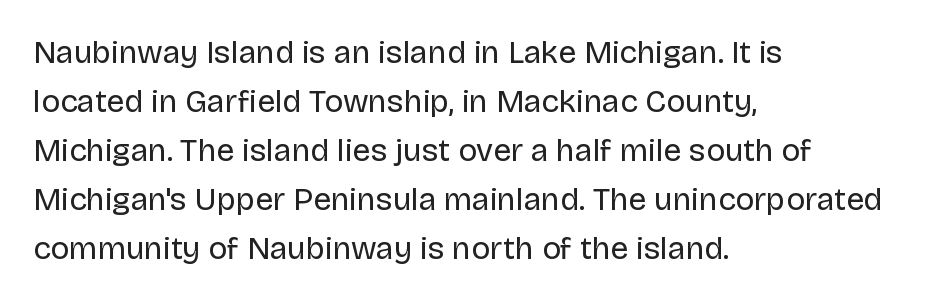
{"serif": "no", "italic": "no", "bold": "no", "weight": "regular", "width": "normal", "stroke_contrast": "low", "x_height": "large", "monospaced": "no", "underline": "no", "align": "left", "line_spacing": "normal", "line_spacing_ratio": 1.53, "letter_spacing": "normal", "letter_spacing_em": 0.0, "glyph_px": 32}
